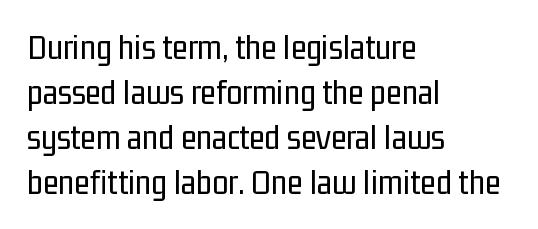
The image shows 36 px regular-weight, condensed sans-serif type, upright; set left-aligned, normal line spacing (1.25x), normal letter spacing, not underlined; low stroke contrast and a medium x-height.
